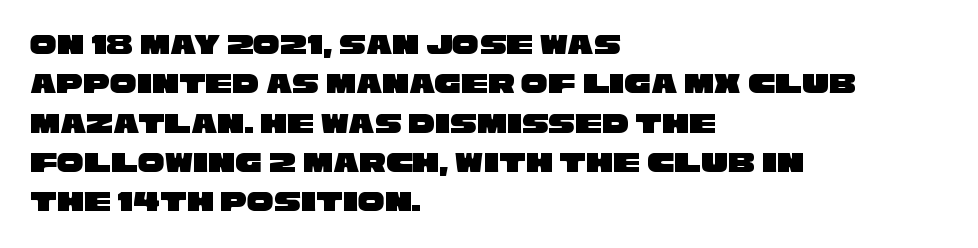
The image shows 30 px wide sans-serif type; set left-aligned, normal line spacing (1.31x), normal letter spacing, not underlined; low stroke contrast and a large x-height.
